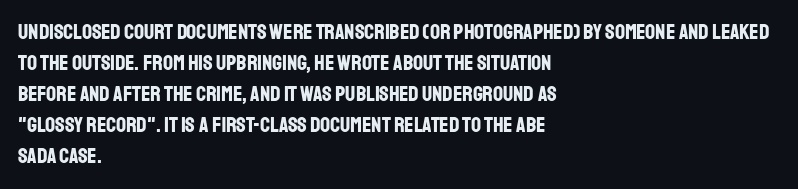
The image shows 22 px bold type, upright; set left-aligned, normal line spacing (1.41x), normal letter spacing, not underlined.
